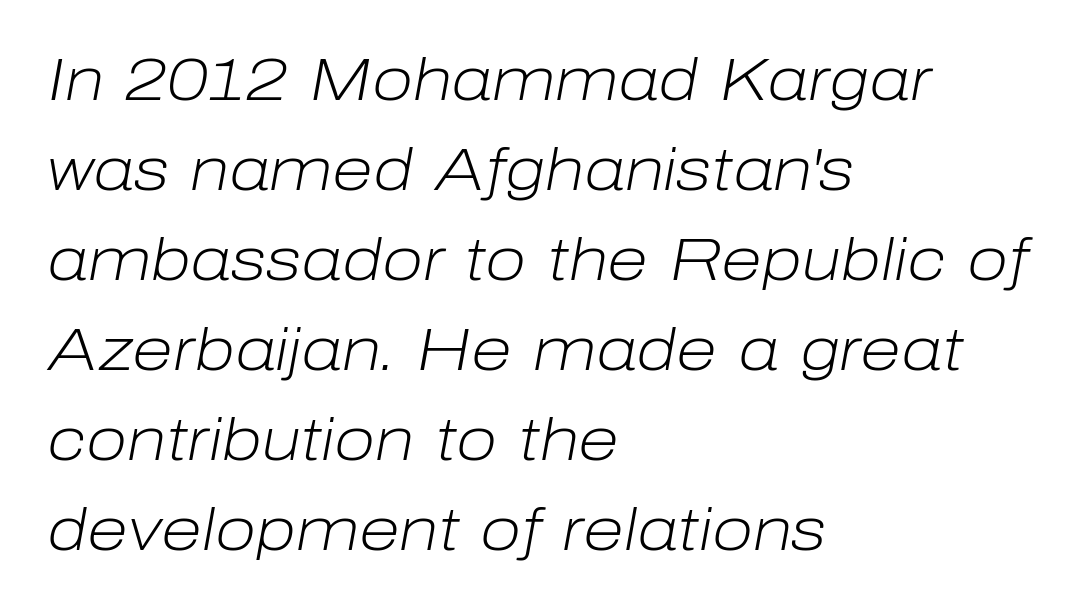
Q: Is the text bold? A: No.
Q: Is the text italic (slanted)? A: Yes, it leans right by about 10 degrees.
Q: Is the text underlined? A: No.
Q: How is the paragraph aligned? A: Left-aligned.
Q: Is the spacing between letters normal or unusually wide? A: Normal.
Q: Is the spacing between lines tight, normal or loose? A: Normal.
Q: Width (condensed, normal, or wide)? A: Normal.
Q: Stroke contrast? A: Low.
Q: x-height? A: Medium.
Q: Monospaced? A: No.
